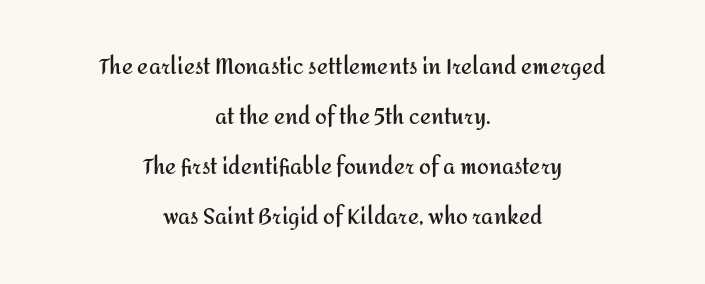
Q: Is the text bold? A: Yes.
Q: Is the text italic (slanted)? A: No, it is upright.
Q: Is the text underlined? A: No.
Q: How is the paragraph aligned? A: Centered.
Q: Is the spacing between letters normal or unusually wide? A: Normal.
Q: Is the spacing between lines tight, normal or loose? A: Loose.
